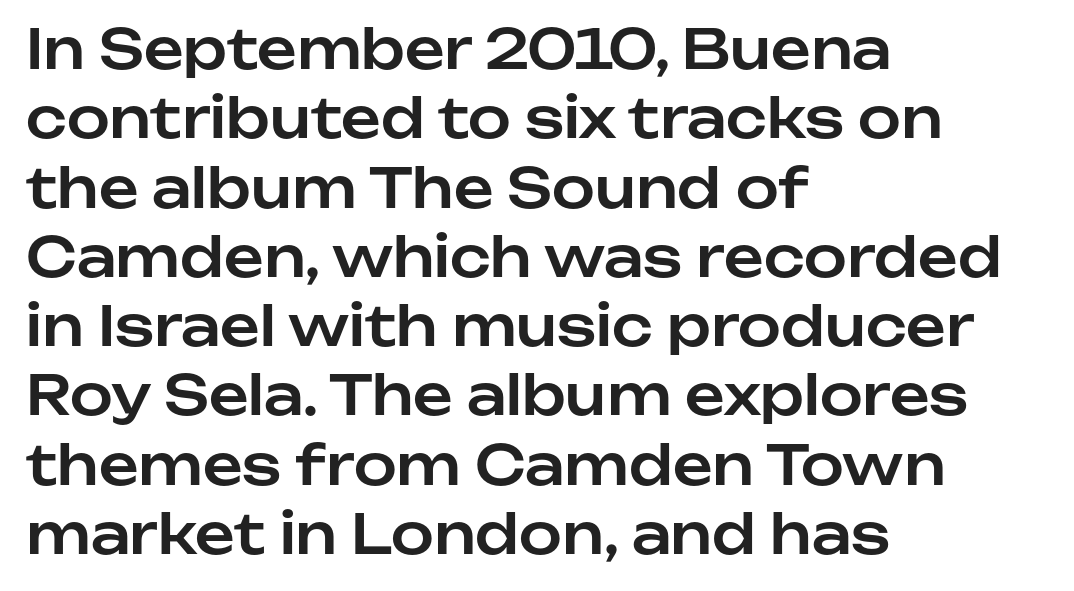
The image shows 55 px sans-serif type, upright; set left-aligned, normal line spacing (1.26x), normal letter spacing, not underlined; low stroke contrast and a medium x-height.
